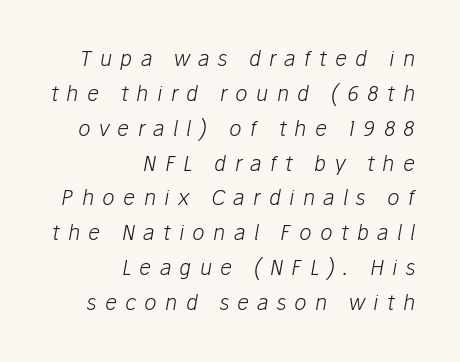
Q: Is the text bold? A: No.
Q: Is the text italic (slanted)? A: Yes, it leans right by about 10 degrees.
Q: Is the text underlined? A: No.
Q: How is the paragraph aligned? A: Right-aligned.
Q: Is the spacing between letters normal or unusually wide? A: Unusually wide.
Q: Is the spacing between lines tight, normal or loose? A: Normal.
